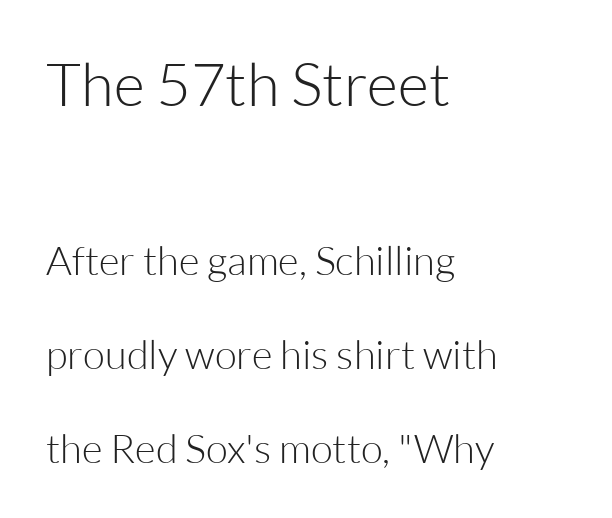
Q: Is the text bold? A: No.
Q: Is the text italic (slanted)? A: No, it is upright.
Q: Is the typeface a serif or a sans-serif typeface? A: Sans-serif.
Q: Is the text underlined? A: No.
Q: How is the paragraph aligned? A: Left-aligned.
Q: Is the spacing between letters normal or unusually wide? A: Normal.
Q: Is the spacing between lines tight, normal or loose? A: Loose.
Q: Which block of text is set in a larger size, the first (top) or the second (bottom)? A: The first (top) one.
Q: Width (condensed, normal, or wide)? A: Normal.
Q: Stroke contrast? A: Low.
Q: x-height? A: Medium.
Q: Monospaced? A: No.
